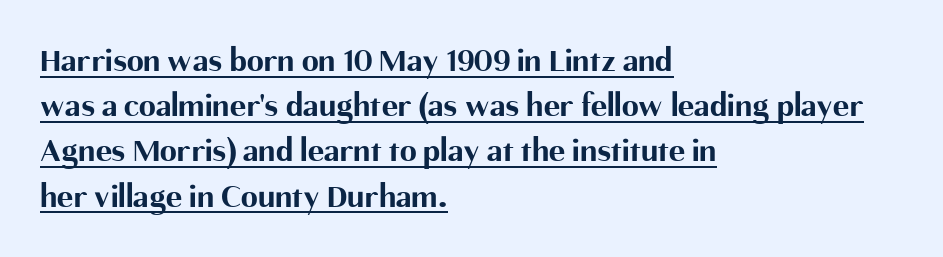
Q: Is the text bold? A: Yes.
Q: Is the text italic (slanted)? A: No, it is upright.
Q: Is the typeface a serif or a sans-serif typeface? A: Sans-serif.
Q: Is the text underlined? A: Yes.
Q: How is the paragraph aligned? A: Left-aligned.
Q: Is the spacing between letters normal or unusually wide? A: Normal.
Q: Is the spacing between lines tight, normal or loose? A: Normal.
Q: Width (condensed, normal, or wide)? A: Normal.
Q: Stroke contrast? A: Medium.
Q: x-height? A: Medium.
Q: Monospaced? A: No.
